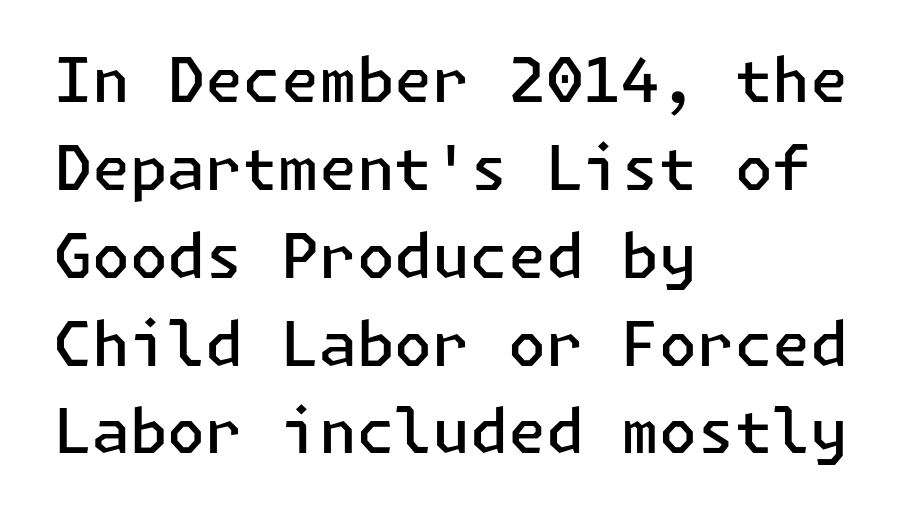
The image shows 61 px semibold sans-serif type, upright; set left-aligned, normal line spacing (1.44x), normal letter spacing, not underlined; low stroke contrast and a medium x-height.
